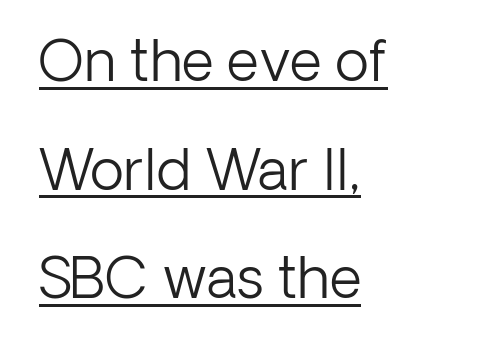
{"serif": "no", "italic": "no", "bold": "no", "weight": "light", "width": "normal", "stroke_contrast": "low", "x_height": "medium", "monospaced": "no", "underline": "yes", "align": "left", "line_spacing": "loose", "line_spacing_ratio": 1.94, "letter_spacing": "normal", "letter_spacing_em": 0.0, "glyph_px": 56}
